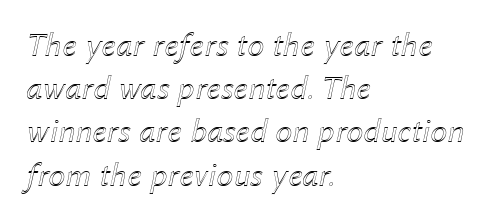
The image shows 34 px text type, italic (leaning right); set left-aligned, normal line spacing (1.27x), normal letter spacing, not underlined; a medium x-height.
